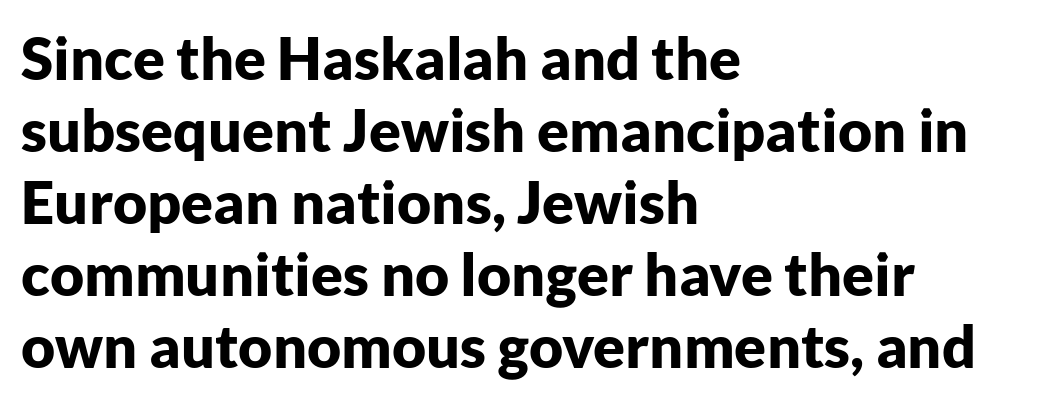
Q: Is the text bold? A: Yes.
Q: Is the text italic (slanted)? A: No, it is upright.
Q: Is the typeface a serif or a sans-serif typeface? A: Sans-serif.
Q: Is the text underlined? A: No.
Q: How is the paragraph aligned? A: Left-aligned.
Q: Is the spacing between letters normal or unusually wide? A: Normal.
Q: Width (condensed, normal, or wide)? A: Normal.
Q: Stroke contrast? A: Low.
Q: x-height? A: Medium.
Q: Monospaced? A: No.
